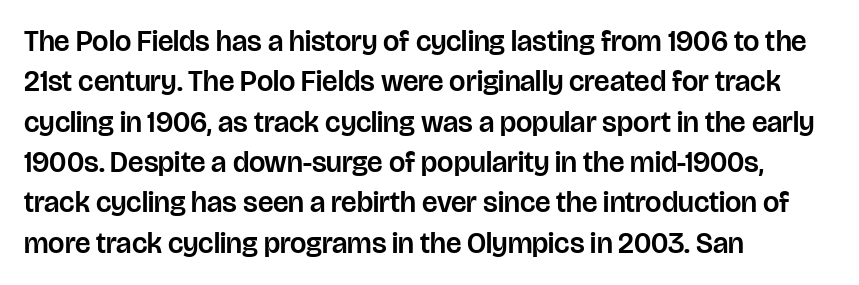
Q: Is the text italic (slanted)? A: No, it is upright.
Q: Is the typeface a serif or a sans-serif typeface? A: Sans-serif.
Q: Is the text underlined? A: No.
Q: How is the paragraph aligned? A: Left-aligned.
Q: Is the spacing between letters normal or unusually wide? A: Normal.
Q: Is the spacing between lines tight, normal or loose? A: Normal.
Q: Width (condensed, normal, or wide)? A: Normal.
Q: Stroke contrast? A: Low.
Q: x-height? A: Large.
Q: Monospaced? A: No.
